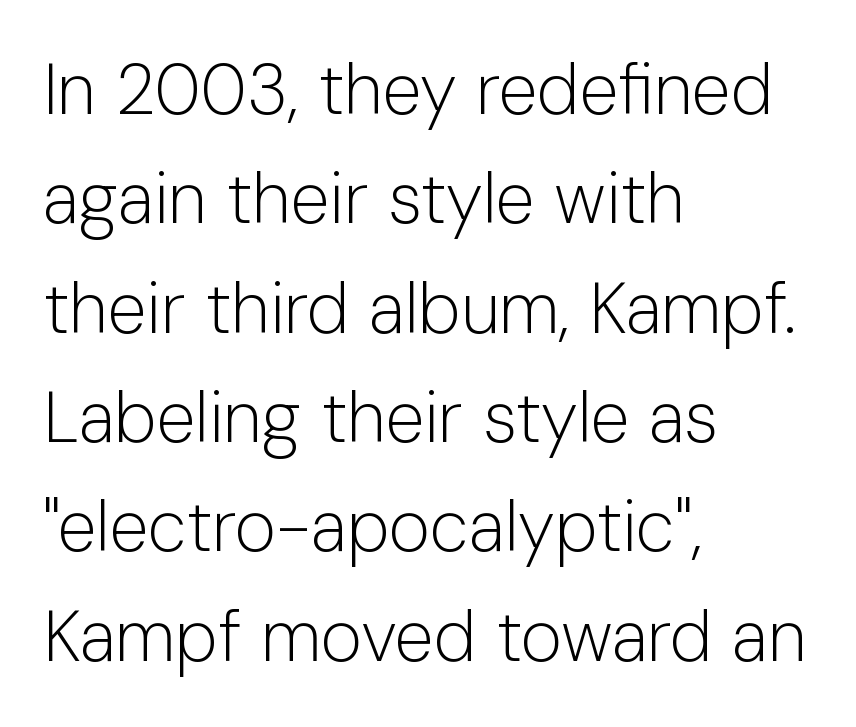
The image shows 71 px light sans-serif type, upright; set left-aligned, normal line spacing (1.54x), normal letter spacing, not underlined; low stroke contrast and a medium x-height.
